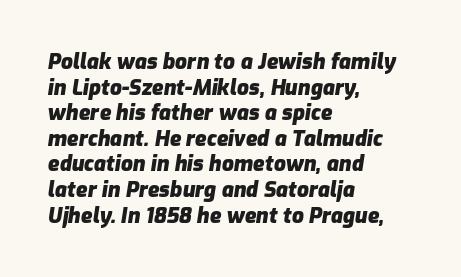
{"italic": "yes", "lean": "right", "slant_degrees": 9, "bold": "yes", "underline": "no", "align": "left", "line_spacing_ratio": 1.22, "letter_spacing": "normal", "letter_spacing_em": 0.0, "glyph_px": 21}
